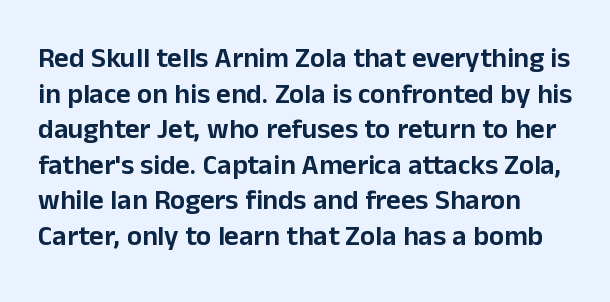
{"serif": "no", "italic": "no", "width": "normal", "stroke_contrast": "low", "x_height": "medium", "monospaced": "no", "underline": "no", "line_spacing": "normal", "line_spacing_ratio": 1.27, "letter_spacing": "normal", "letter_spacing_em": 0.0, "glyph_px": 28}
